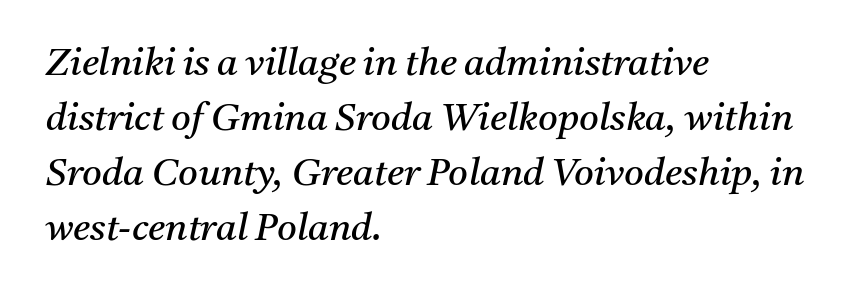
Yep, those are serifs on the letters. Stem width sits at or under what a default text font uses. A typesetter would call this leading conventional body-copy spacing. The rendering uses natural spacing where letterforms have individual widths.
